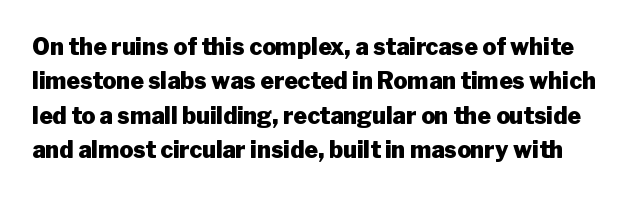
{"italic": "no", "bold": "yes", "underline": "no", "line_spacing": "normal", "line_spacing_ratio": 1.5, "letter_spacing": "normal", "letter_spacing_em": 0.0, "glyph_px": 23}
